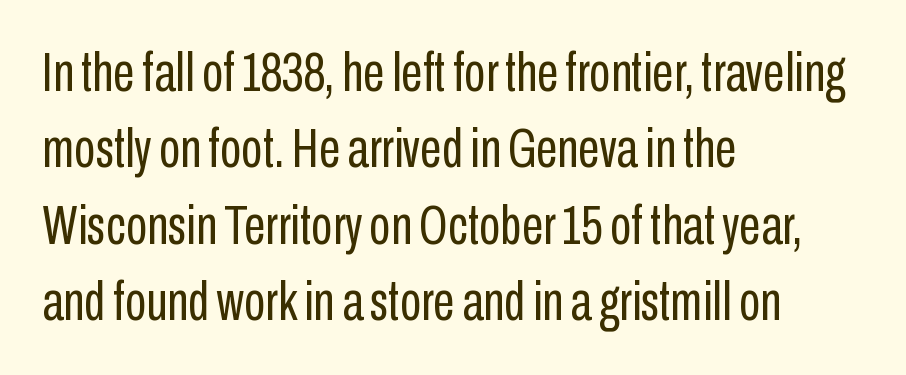
{"serif": "no", "italic": "no", "bold": "no", "weight": "regular", "width": "condensed", "stroke_contrast": "low", "x_height": "medium", "monospaced": "no", "underline": "no", "align": "left", "line_spacing": "normal", "line_spacing_ratio": 1.39, "letter_spacing": "normal", "letter_spacing_em": 0.0, "glyph_px": 55}
